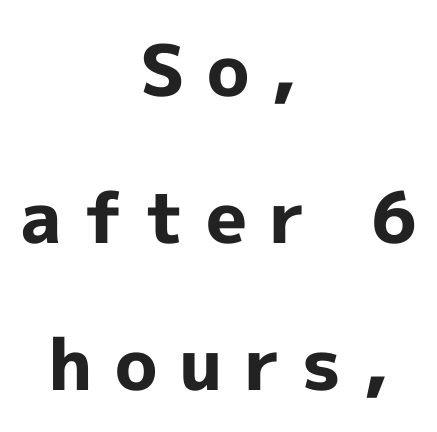
Q: Is the text bold? A: Yes.
Q: Is the text italic (slanted)? A: No, it is upright.
Q: Is the typeface a serif or a sans-serif typeface? A: Sans-serif.
Q: Is the text underlined? A: No.
Q: How is the paragraph aligned? A: Centered.
Q: Is the spacing between letters normal or unusually wide? A: Unusually wide.
Q: Is the spacing between lines tight, normal or loose? A: Loose.
Q: Width (condensed, normal, or wide)? A: Normal.
Q: x-height? A: Medium.
Q: Monospaced? A: No.
